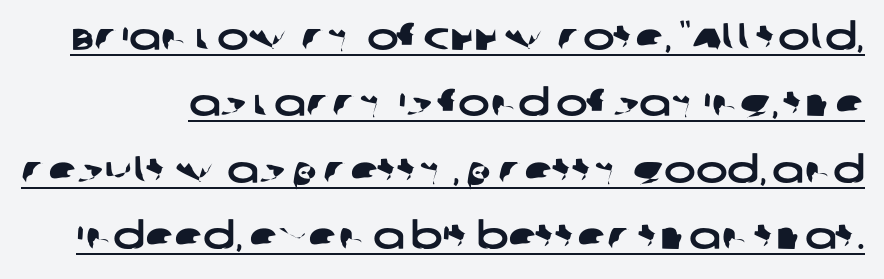
The image shows 38 px wide sans-serif type; set line spacing 1.75x, normal letter spacing, underlined; low stroke contrast and a large x-height.
